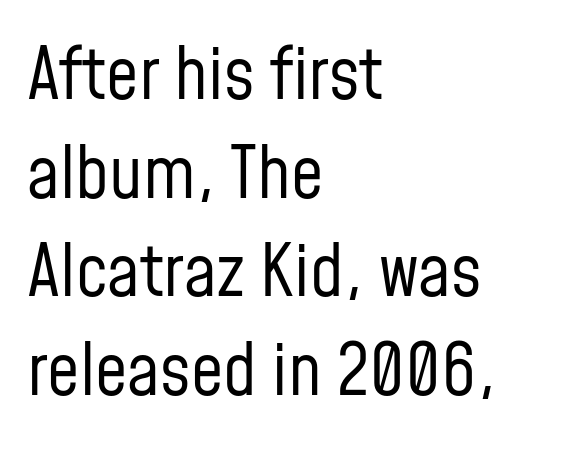
Q: Is the text bold? A: No.
Q: Is the text italic (slanted)? A: No, it is upright.
Q: Is the typeface a serif or a sans-serif typeface? A: Sans-serif.
Q: Is the text underlined? A: No.
Q: How is the paragraph aligned? A: Left-aligned.
Q: Is the spacing between letters normal or unusually wide? A: Normal.
Q: Is the spacing between lines tight, normal or loose? A: Normal.
Q: Width (condensed, normal, or wide)? A: Condensed.
Q: Stroke contrast? A: Low.
Q: x-height? A: Medium.
Q: Monospaced? A: No.
